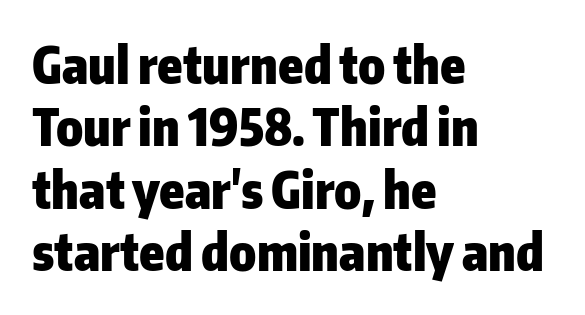
Clear beneath every line of the passage. Horizontal bands of white between lines are of average thickness. Stroke thickness is high; the sample reads as a true bold. There is no visible air inserted between adjacent glyphs. Look at the bottom of the vertical strokes: they stop flat, with no serifs. Rendered with straight, roman letterforms.
